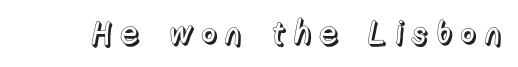
The image shows 32 px text type; set unusually wide letter spacing (+0.23 em), not underlined; a medium x-height.
